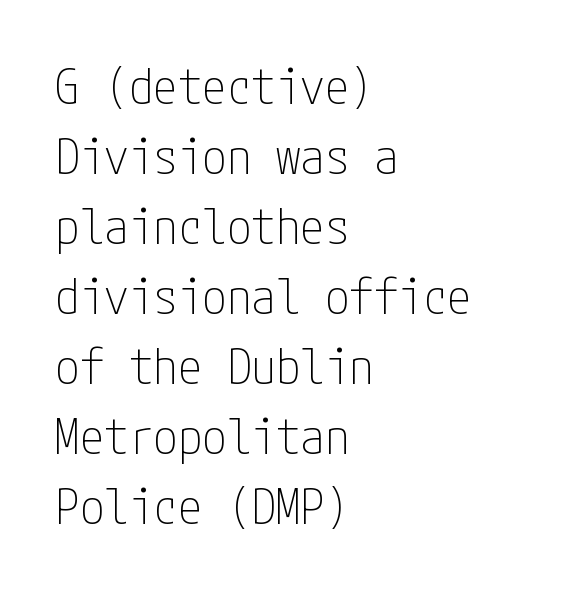
Q: Is the text bold? A: No.
Q: Is the text italic (slanted)? A: No, it is upright.
Q: Is the typeface a serif or a sans-serif typeface? A: Sans-serif.
Q: Is the text underlined? A: No.
Q: How is the paragraph aligned? A: Left-aligned.
Q: Is the spacing between letters normal or unusually wide? A: Normal.
Q: Is the spacing between lines tight, normal or loose? A: Normal.
Q: Width (condensed, normal, or wide)? A: Condensed.
Q: Stroke contrast? A: Low.
Q: x-height? A: Medium.
